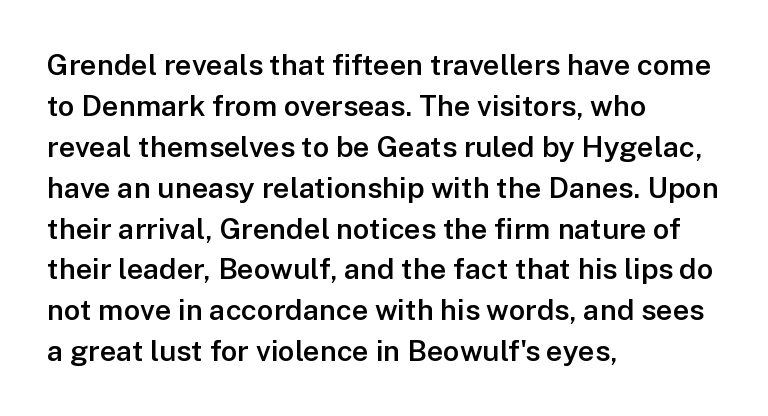
Q: Is the text bold? A: Semi-bold.
Q: Is the text italic (slanted)? A: No, it is upright.
Q: Is the typeface a serif or a sans-serif typeface? A: Sans-serif.
Q: Is the text underlined? A: No.
Q: How is the paragraph aligned? A: Left-aligned.
Q: Is the spacing between letters normal or unusually wide? A: Normal.
Q: Is the spacing between lines tight, normal or loose? A: Normal.
Q: Width (condensed, normal, or wide)? A: Normal.
Q: Stroke contrast? A: Low.
Q: x-height? A: Medium.
Q: Monospaced? A: No.
